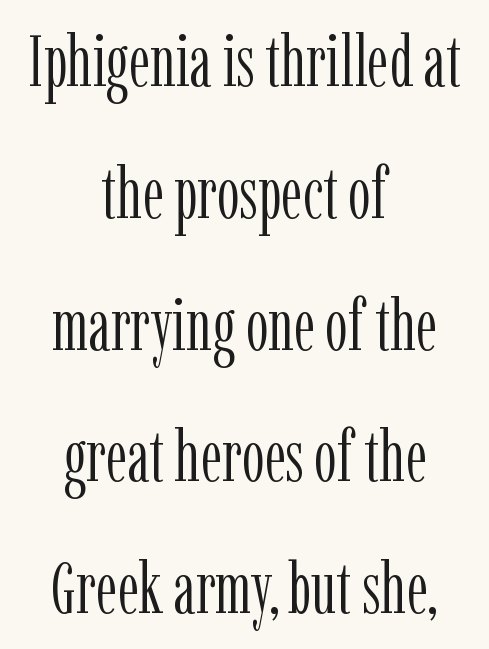
Q: Is the text bold? A: No.
Q: Is the text italic (slanted)? A: No, it is upright.
Q: Is the typeface a serif or a sans-serif typeface? A: Serif.
Q: Is the text underlined? A: No.
Q: How is the paragraph aligned? A: Centered.
Q: Is the spacing between letters normal or unusually wide? A: Normal.
Q: Width (condensed, normal, or wide)? A: Condensed.
Q: Stroke contrast? A: Low.
Q: x-height? A: Medium.
Q: Monospaced? A: No.
